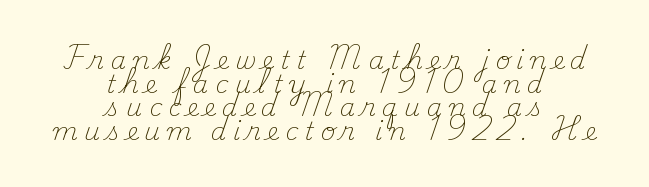
Q: Is the text bold? A: No.
Q: Is the text italic (slanted)? A: Yes.
Q: Is the text underlined? A: No.
Q: How is the paragraph aligned? A: Centered.
Q: Is the spacing between letters normal or unusually wide? A: Unusually wide.
Q: Is the spacing between lines tight, normal or loose? A: Tight.
